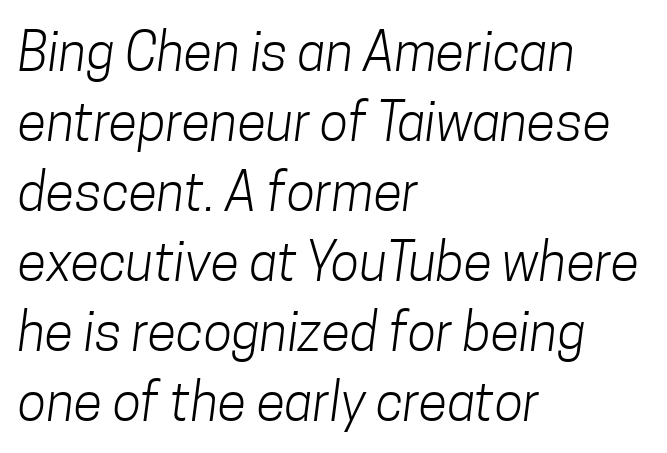
Q: Is the text bold? A: No.
Q: Is the typeface a serif or a sans-serif typeface? A: Sans-serif.
Q: Is the text underlined? A: No.
Q: How is the paragraph aligned? A: Left-aligned.
Q: Is the spacing between letters normal or unusually wide? A: Normal.
Q: Is the spacing between lines tight, normal or loose? A: Normal.
Q: Width (condensed, normal, or wide)? A: Condensed.
Q: Stroke contrast? A: Low.
Q: x-height? A: Medium.
Q: Monospaced? A: No.
